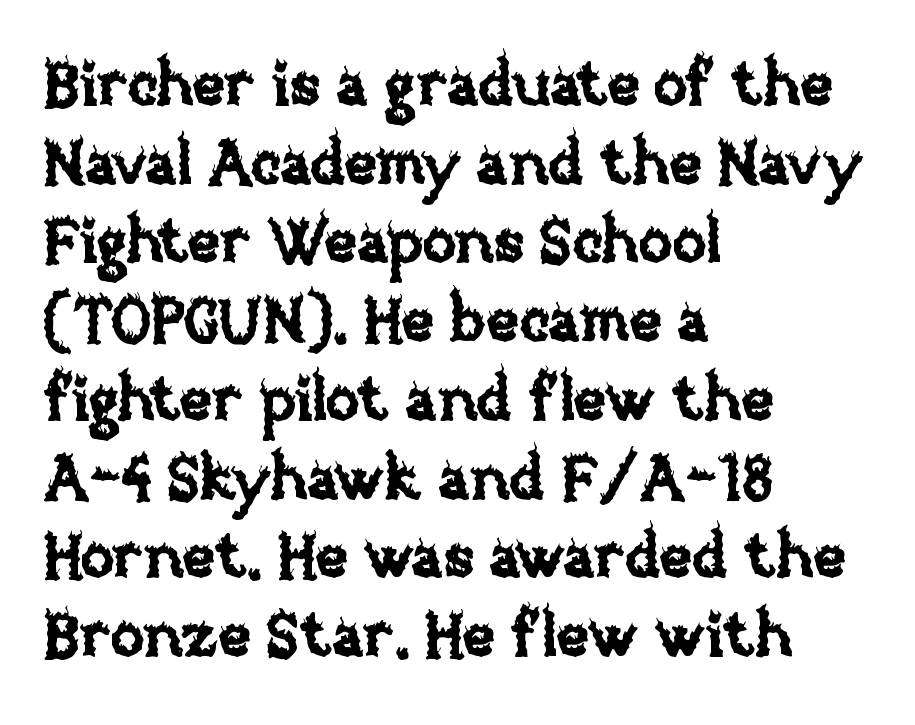
{"italic": "no", "width": "normal", "stroke_contrast": "low", "x_height": "large", "monospaced": "no", "underline": "no", "align": "left", "line_spacing": "normal", "line_spacing_ratio": 1.27, "letter_spacing": "normal", "letter_spacing_em": 0.0, "glyph_px": 62}
